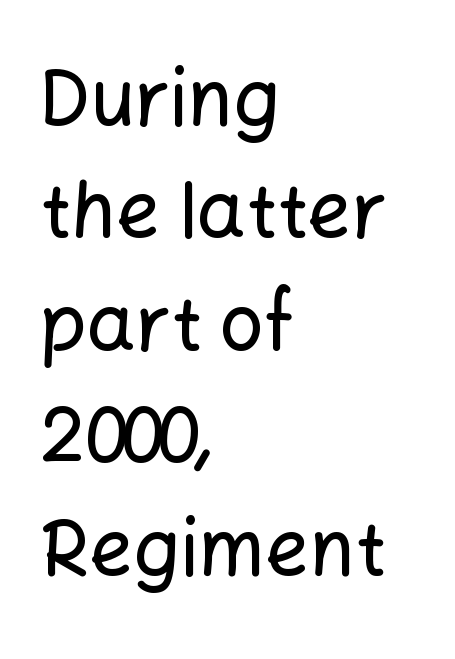
These lines are rendered in a variable-pitch font. The axis of the letterforms is exactly vertical. Rows of type keep a routine distance in the vertical direction. The words here are not underlined. This sample is left-justified, so line endings fall wherever the words run out.
